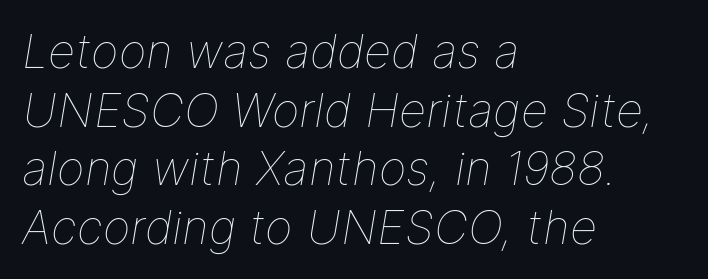
{"italic": "yes", "lean": "right", "slant_degrees": 9, "bold": "no", "weight": "thin", "width": "normal", "stroke_contrast": "low", "x_height": "medium", "monospaced": "no", "underline": "no", "align": "left", "line_spacing": "normal", "line_spacing_ratio": 1.25, "letter_spacing": "normal", "letter_spacing_em": 0.0, "glyph_px": 47}
